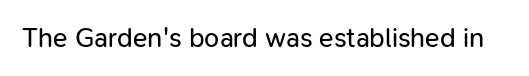
{"italic": "no", "bold": "no", "underline": "no", "letter_spacing": "normal", "letter_spacing_em": 0.0, "glyph_px": 27}
